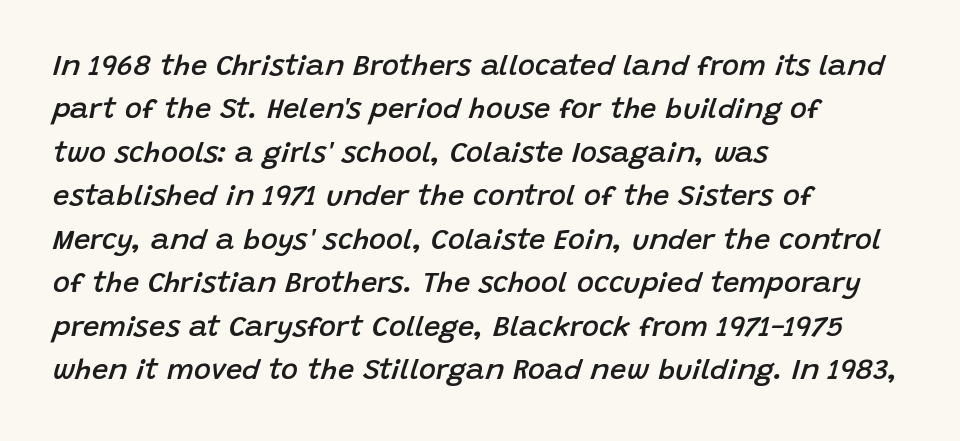
{"italic": "yes", "lean": "right", "slant_degrees": 15, "bold": "semi", "weight": "semibold", "width": "normal", "stroke_contrast": "low", "x_height": "large", "monospaced": "no", "underline": "no", "align": "left", "line_spacing": "normal", "line_spacing_ratio": 1.5, "letter_spacing": "normal", "letter_spacing_em": 0.0, "glyph_px": 29}
